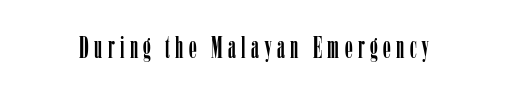
Q: Is the text italic (slanted)? A: No, it is upright.
Q: Is the typeface a serif or a sans-serif typeface? A: Serif.
Q: Is the text underlined? A: No.
Q: Width (condensed, normal, or wide)? A: Condensed.
Q: Stroke contrast? A: Low.
Q: x-height? A: Medium.
Q: Monospaced? A: No.
